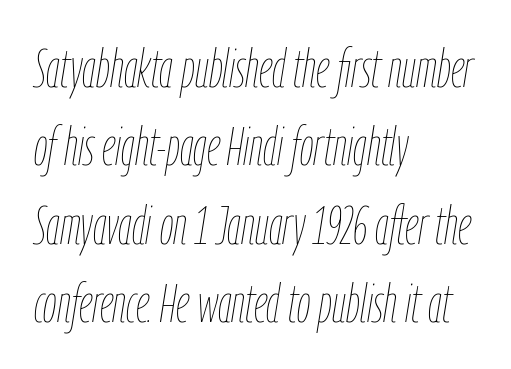
No chunkiness to these letters — they're not bold. Visually the block forms a straight wall on the left and a jagged coastline on the right. In terms of letterspacing, this is plain default setting. The baseline area is clear. Tall strokes in this sample are angled rather than plumb.
